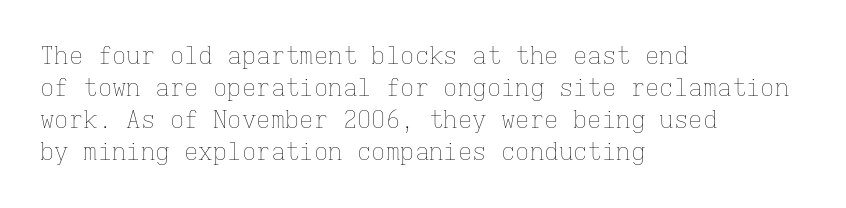
{"italic": "no", "bold": "no", "underline": "no", "align": "left", "line_spacing": "normal", "line_spacing_ratio": 1.34, "letter_spacing": "normal", "letter_spacing_em": 0.0, "glyph_px": 24}
